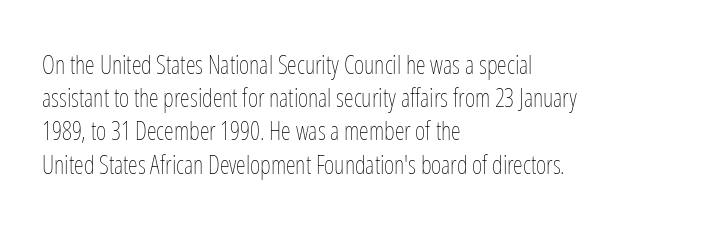
Q: Is the text bold? A: No.
Q: Is the text italic (slanted)? A: No, it is upright.
Q: Is the text underlined? A: No.
Q: How is the paragraph aligned? A: Left-aligned.
Q: Is the spacing between letters normal or unusually wide? A: Normal.
Q: Is the spacing between lines tight, normal or loose? A: Normal.
